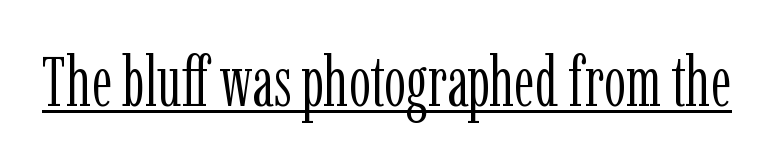
{"serif": "yes", "italic": "no", "bold": "no", "weight": "light", "width": "condensed", "stroke_contrast": "low", "x_height": "medium", "monospaced": "no", "underline": "yes", "letter_spacing": "normal", "letter_spacing_em": 0.0, "glyph_px": 69}
